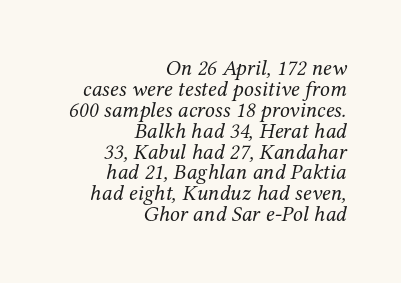
Q: Is the text bold? A: No.
Q: Is the text italic (slanted)? A: Yes, it leans right by about 12 degrees.
Q: Is the text underlined? A: No.
Q: How is the paragraph aligned? A: Right-aligned.
Q: Is the spacing between letters normal or unusually wide? A: Normal.
Q: Is the spacing between lines tight, normal or loose? A: Tight.
